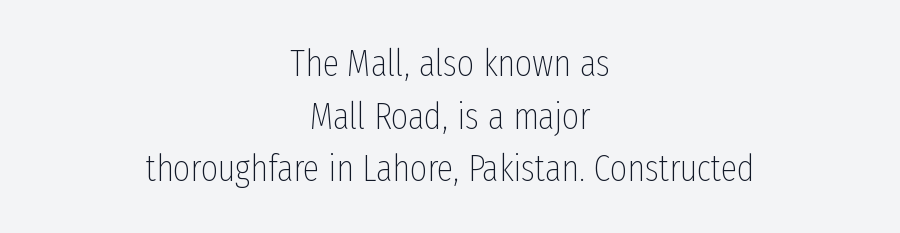
The image shows 37 px thin, condensed sans-serif type, upright; set centered, normal line spacing (1.42x), normal letter spacing, not underlined; low stroke contrast and a medium x-height.
